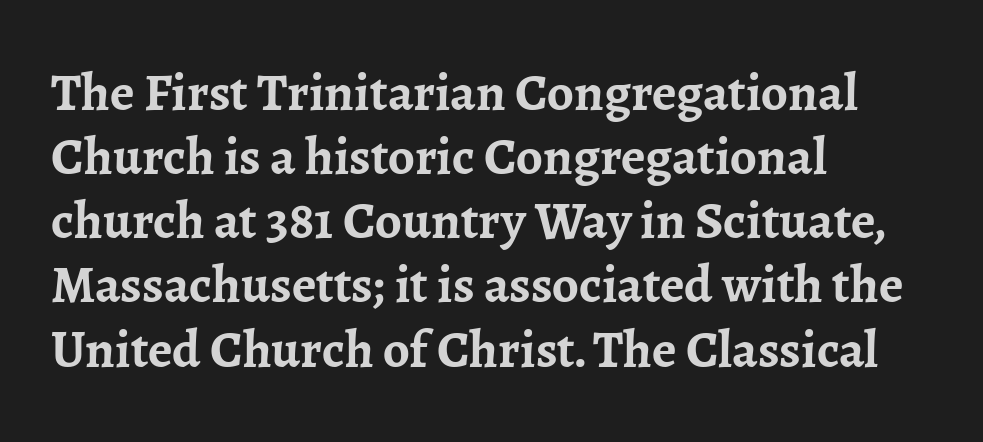
These lines are rendered in a variable-pitch font. Layout note: lines flush left. Descenders are the only things crossing below the line. The rendering uses a bold face; every stroke is thick and dark. The lettering holds an erect, upright posture throughout.
